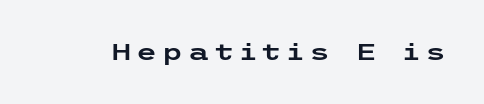
Q: Is the text italic (slanted)? A: No, it is upright.
Q: Is the text underlined? A: No.
Q: Is the spacing between letters normal or unusually wide? A: Unusually wide.
